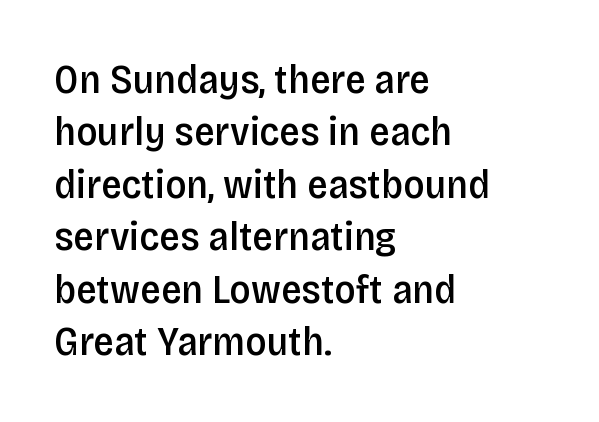
Grotesque or geometric, the face here clearly has no serifs. Descender tails drop into unmarked territory. The passage shown is typed in a proportional face where columns would drift. Reading down the block, your eye returns to a fixed left position each line. Glyph-to-glyph distance matches everyday printed text. A somewhat darkened texture: the type is semibold rather than bold.
